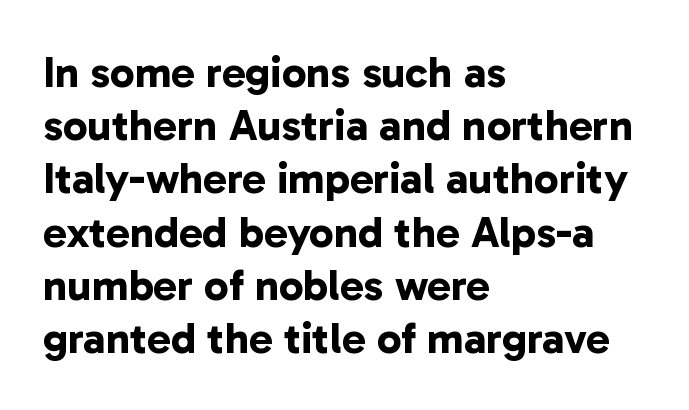
Q: Is the text bold? A: Yes.
Q: Is the typeface a serif or a sans-serif typeface? A: Sans-serif.
Q: Is the text underlined? A: No.
Q: How is the paragraph aligned? A: Left-aligned.
Q: Is the spacing between letters normal or unusually wide? A: Normal.
Q: Width (condensed, normal, or wide)? A: Normal.
Q: Stroke contrast? A: Low.
Q: x-height? A: Medium.
Q: Monospaced? A: No.
